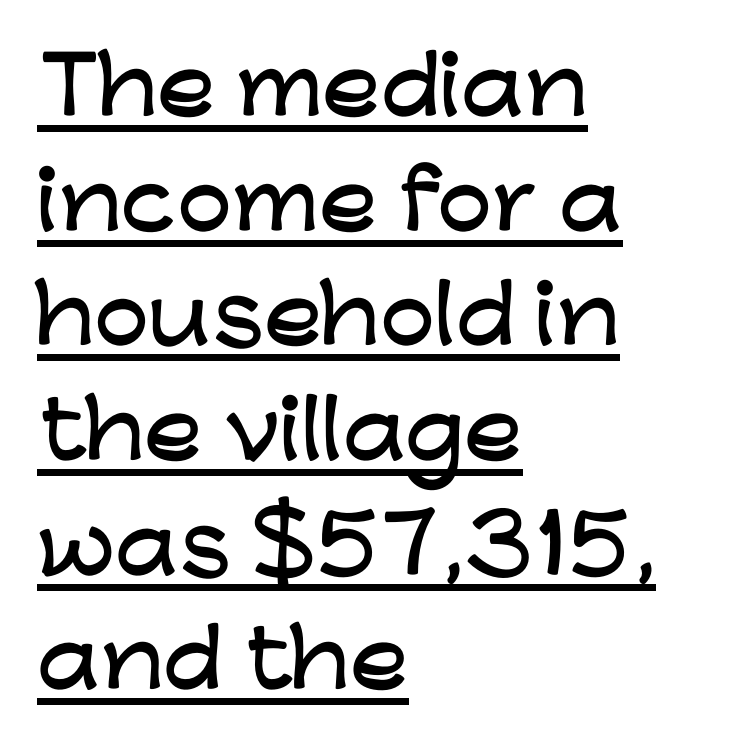
Think of a printed novel: that variable character pitch is what you see here. Which margin do the lines hug? The left one — the right edge is uneven. The tracking reads as untouched default to a designer's eye. The specimen reads as upright at a glance. The face used here is a sans, in the tradition of grotesques and geometrics.
